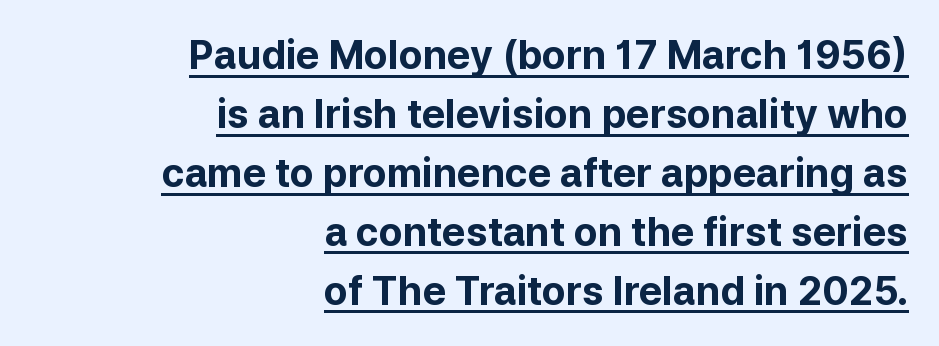
The image shows 39 px bold sans-serif type, upright; set right-aligned, normal line spacing (1.51x), normal letter spacing, underlined; low stroke contrast and a medium x-height.
